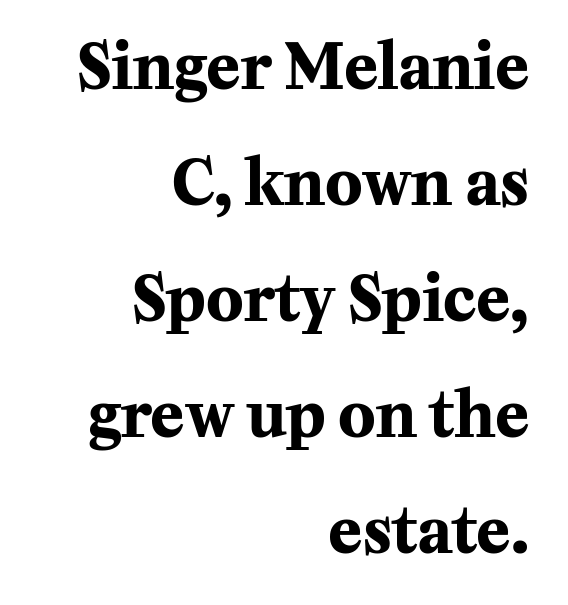
{"serif": "yes", "italic": "no", "bold": "yes", "weight": "bold", "width": "normal", "stroke_contrast": "medium", "x_height": "medium", "monospaced": "no", "underline": "no", "align": "right", "line_spacing_ratio": 1.87, "letter_spacing": "normal", "letter_spacing_em": 0.0, "glyph_px": 62}
